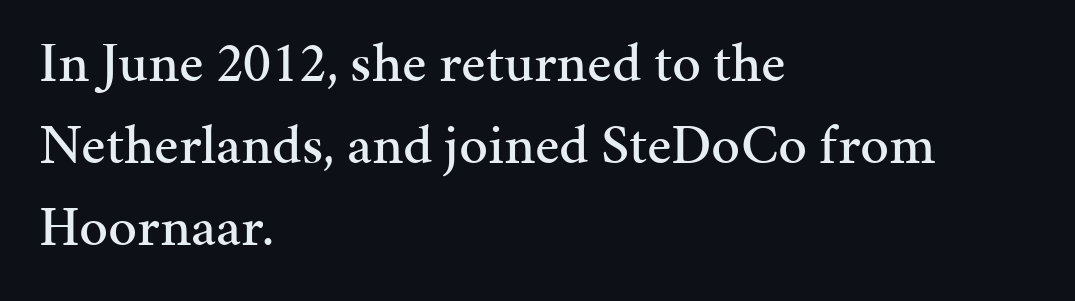
These lines are set flush left with a ragged right edge. Here the designer chose a conventional face with non-uniform glyph widths. Italic? Not at all — the glyphs are vertical. The rendering uses a moderate line-height, typical for paragraphs.
